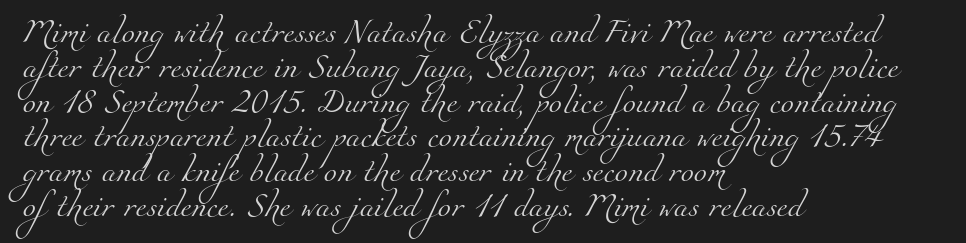
The image shows 24 px text type; set left-aligned, normal line spacing (1.45x), normal letter spacing, not underlined.
